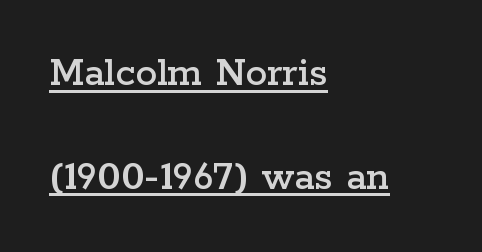
Q: Is the text italic (slanted)? A: No, it is upright.
Q: Is the typeface a serif or a sans-serif typeface? A: Serif.
Q: Is the text underlined? A: Yes.
Q: How is the paragraph aligned? A: Left-aligned.
Q: Is the spacing between letters normal or unusually wide? A: Normal.
Q: Is the spacing between lines tight, normal or loose? A: Loose.
Q: Width (condensed, normal, or wide)? A: Wide.
Q: Stroke contrast? A: Low.
Q: x-height? A: Medium.
Q: Monospaced? A: No.
